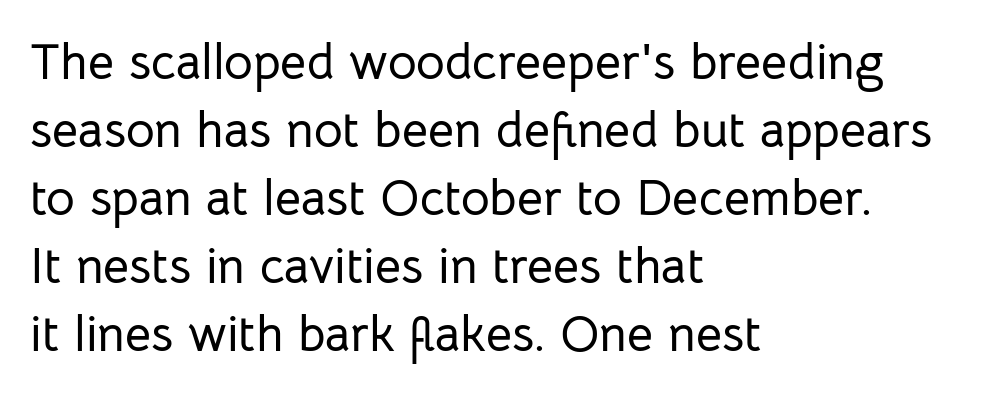
The image shows 50 px sans-serif type, upright; set left-aligned, normal line spacing (1.36x), normal letter spacing, not underlined; low stroke contrast and a medium x-height.
